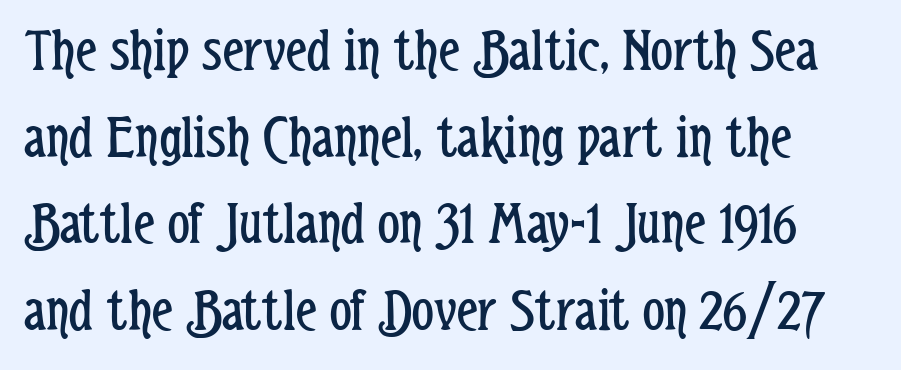
Posture: straight, roman, zero tilt. A typesetter would call this proportional, since set widths differ per character. A student would call this left alignment; a typographer would say flush left, rag right. Check where the strokes stop: nothing finishes them off — pure sans. Counters stay open thanks to moderate or lighter strokes.
